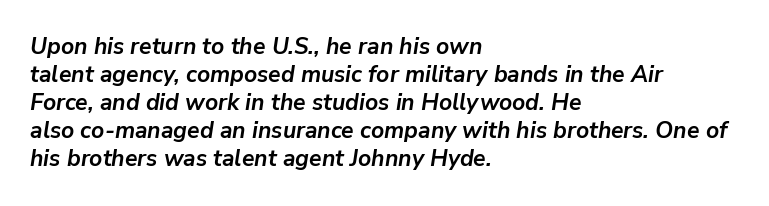
Q: Is the text bold? A: Yes.
Q: Is the text italic (slanted)? A: Yes, it leans right by about 9 degrees.
Q: Is the text underlined? A: No.
Q: How is the paragraph aligned? A: Left-aligned.
Q: Is the spacing between letters normal or unusually wide? A: Normal.
